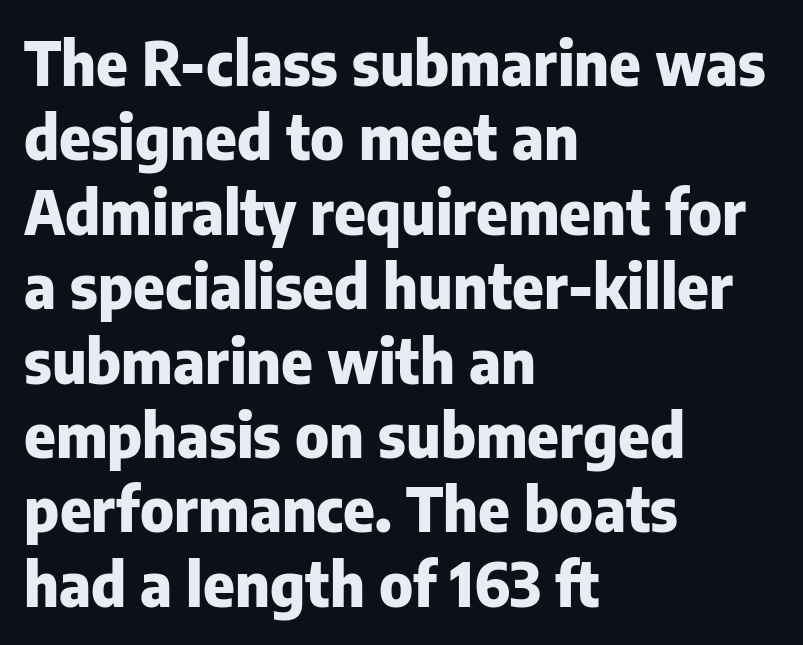
The image shows 60 px heavy sans-serif type, upright; set left-aligned, line spacing 1.24x, normal letter spacing, not underlined; low stroke contrast and a medium x-height.
